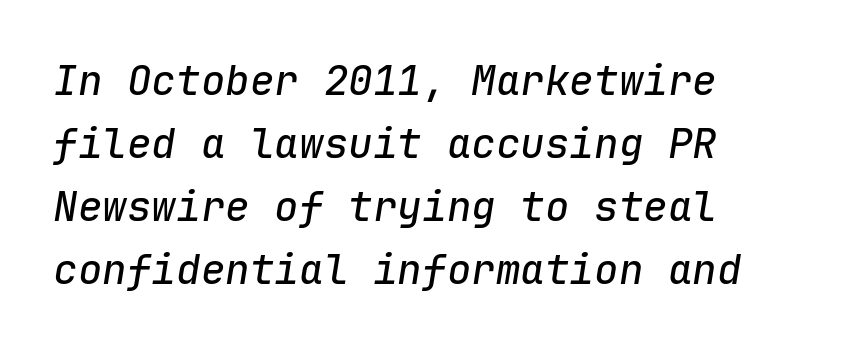
The image shows 41 px text type, italic (leaning right), monospaced; set left-aligned, normal line spacing (1.54x), normal letter spacing, not underlined; low stroke contrast and a medium x-height.
